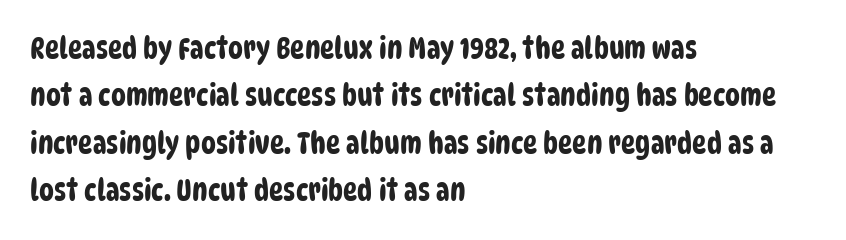
Leftover space on each line is placed entirely after the last word. Tracking value appears to be zero — textbook default spacing. The line-height multiplier appears to be the usual default. I'd call this a sans setting — the letters go barefoot. Anything drawn beneath the words? Only blank space.
